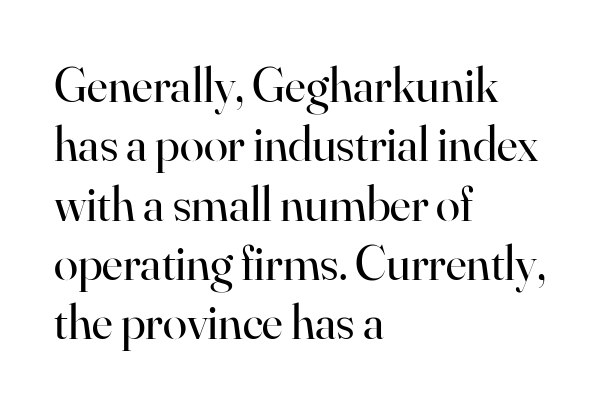
Q: Is the text bold? A: No.
Q: Is the text italic (slanted)? A: No, it is upright.
Q: Is the typeface a serif or a sans-serif typeface? A: Serif.
Q: Is the text underlined? A: No.
Q: How is the paragraph aligned? A: Left-aligned.
Q: Is the spacing between letters normal or unusually wide? A: Normal.
Q: Width (condensed, normal, or wide)? A: Normal.
Q: Stroke contrast? A: High.
Q: x-height? A: Small.
Q: Monospaced? A: No.
